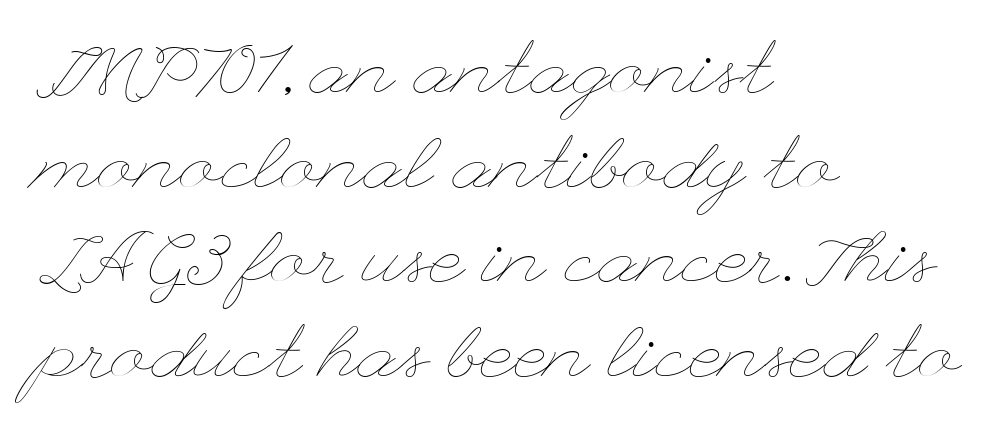
The image shows 74 px thin, wide type; set left-aligned, normal line spacing (1.28x), normal letter spacing, not underlined; low stroke contrast and a small x-height.
